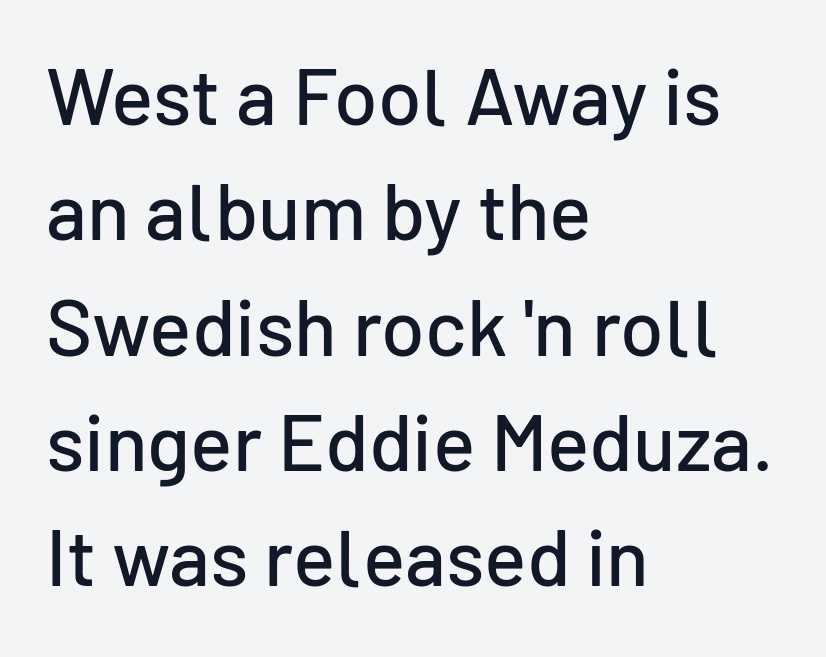
Leftover space on each line is placed entirely after the last word. Do the letters lean? They stand straight. Nobody drew a line under any word here. This sample has the flowing, uneven cadence of proportional lettering.
